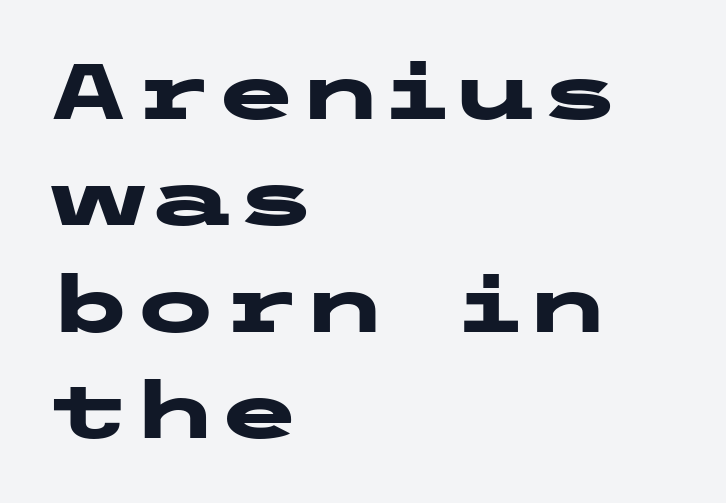
Q: Is the text bold? A: Yes.
Q: Is the text italic (slanted)? A: No, it is upright.
Q: Is the typeface a serif or a sans-serif typeface? A: Sans-serif.
Q: Is the text underlined? A: No.
Q: How is the paragraph aligned? A: Left-aligned.
Q: Is the spacing between letters normal or unusually wide? A: Normal.
Q: Is the spacing between lines tight, normal or loose? A: Normal.
Q: Width (condensed, normal, or wide)? A: Wide.
Q: Stroke contrast? A: Low.
Q: x-height? A: Medium.
